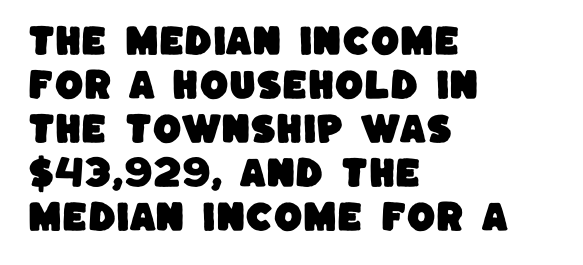
Q: Is the typeface a serif or a sans-serif typeface? A: Sans-serif.
Q: Is the text underlined? A: No.
Q: How is the paragraph aligned? A: Left-aligned.
Q: Is the spacing between letters normal or unusually wide? A: Normal.
Q: Is the spacing between lines tight, normal or loose? A: Normal.
Q: Width (condensed, normal, or wide)? A: Normal.
Q: Stroke contrast? A: Low.
Q: x-height? A: Large.
Q: Monospaced? A: No.
